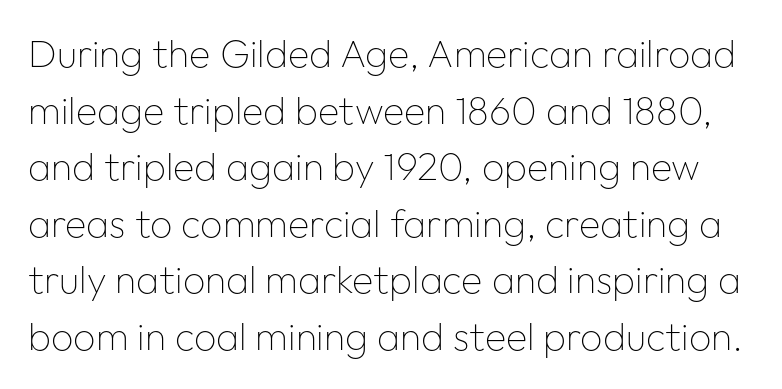
Q: Is the text bold? A: No.
Q: Is the text italic (slanted)? A: No, it is upright.
Q: Is the typeface a serif or a sans-serif typeface? A: Sans-serif.
Q: Is the text underlined? A: No.
Q: Is the spacing between letters normal or unusually wide? A: Normal.
Q: Is the spacing between lines tight, normal or loose? A: Normal.
Q: Width (condensed, normal, or wide)? A: Normal.
Q: Stroke contrast? A: Low.
Q: x-height? A: Medium.
Q: Monospaced? A: No.
